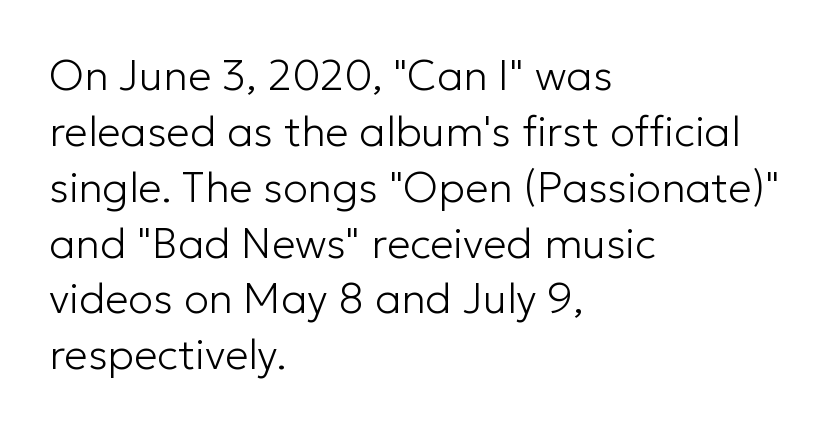
{"serif": "no", "italic": "no", "bold": "no", "weight": "light", "width": "normal", "stroke_contrast": "low", "x_height": "medium", "monospaced": "no", "underline": "no", "align": "left", "line_spacing": "normal", "line_spacing_ratio": 1.33, "letter_spacing": "normal", "letter_spacing_em": 0.0, "glyph_px": 42}
